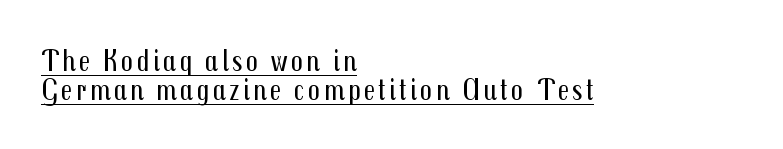
Q: Is the text bold? A: No.
Q: Is the text italic (slanted)? A: No, it is upright.
Q: Is the typeface a serif or a sans-serif typeface? A: Sans-serif.
Q: Is the text underlined? A: Yes.
Q: How is the paragraph aligned? A: Left-aligned.
Q: Is the spacing between lines tight, normal or loose? A: Tight.
Q: Width (condensed, normal, or wide)? A: Condensed.
Q: Stroke contrast? A: Medium.
Q: x-height? A: Medium.
Q: Monospaced? A: No.
